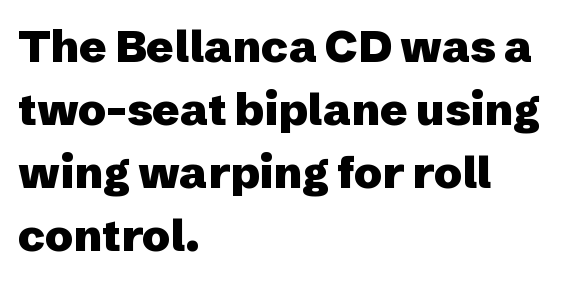
{"serif": "no", "italic": "no", "bold": "yes", "weight": "heavy", "width": "normal", "stroke_contrast": "low", "x_height": "medium", "monospaced": "no", "underline": "no", "align": "left", "line_spacing": "normal", "line_spacing_ratio": 1.4, "letter_spacing": "normal", "letter_spacing_em": 0.0, "glyph_px": 45}
